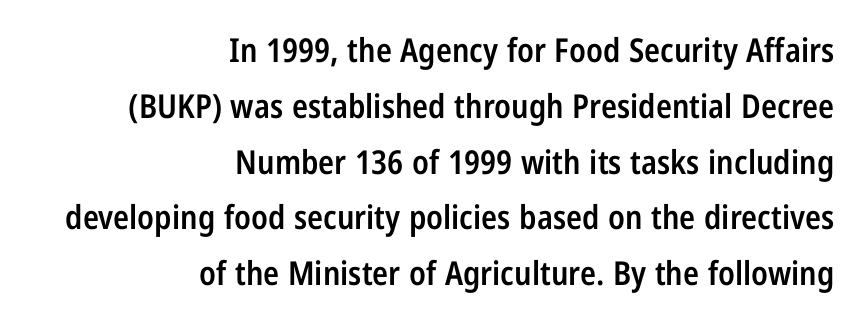
{"serif": "no", "italic": "no", "bold": "semi", "weight": "semibold", "width": "condensed", "stroke_contrast": "low", "x_height": "medium", "monospaced": "no", "underline": "no", "align": "right", "line_spacing": "normal", "line_spacing_ratio": 1.69, "letter_spacing": "normal", "letter_spacing_em": 0.0, "glyph_px": 33}
